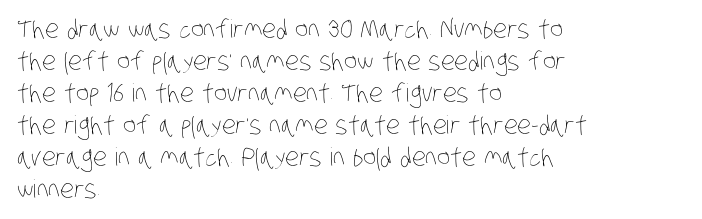
The image shows 25 px text type; set left-aligned, normal line spacing (1.28x), normal letter spacing, not underlined.
